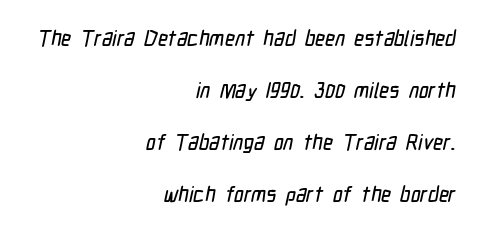
Q: Is the text underlined? A: No.
Q: How is the paragraph aligned? A: Right-aligned.
Q: Is the spacing between letters normal or unusually wide? A: Normal.
Q: Is the spacing between lines tight, normal or loose? A: Loose.
